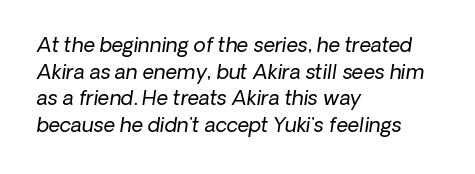
The paragraph has a hard left edge and a soft right edge. The rendering uses a moderate line-height, typical for paragraphs. The font's italic variant was chosen for this text. Standard letterfit; no display-style spreading of the glyphs. Weight: regular or lighter.
